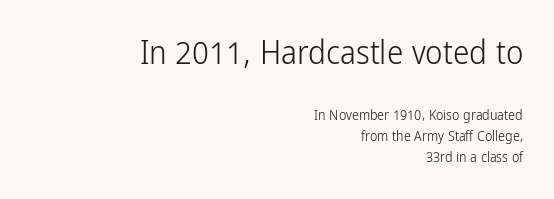
Q: Is the text bold? A: No.
Q: Is the text italic (slanted)? A: No, it is upright.
Q: Is the typeface a serif or a sans-serif typeface? A: Sans-serif.
Q: Is the text underlined? A: No.
Q: How is the paragraph aligned? A: Right-aligned.
Q: Is the spacing between letters normal or unusually wide? A: Normal.
Q: Is the spacing between lines tight, normal or loose? A: Normal.
Q: Which block of text is set in a larger size, the first (top) or the second (bottom)? A: The first (top) one.
Q: Width (condensed, normal, or wide)? A: Condensed.
Q: Stroke contrast? A: Low.
Q: x-height? A: Medium.
Q: Monospaced? A: No.
